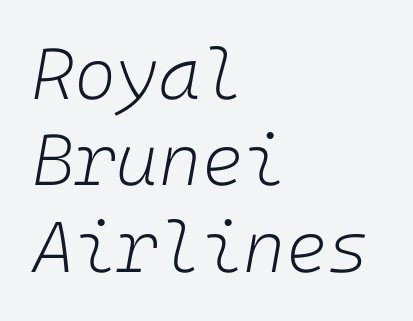
No extra tracking has been applied to these lines. These glyphs show unthickened strokes, regular width or finer. The baseline area is clear. The text carries the slant typical of an italic or oblique font.
